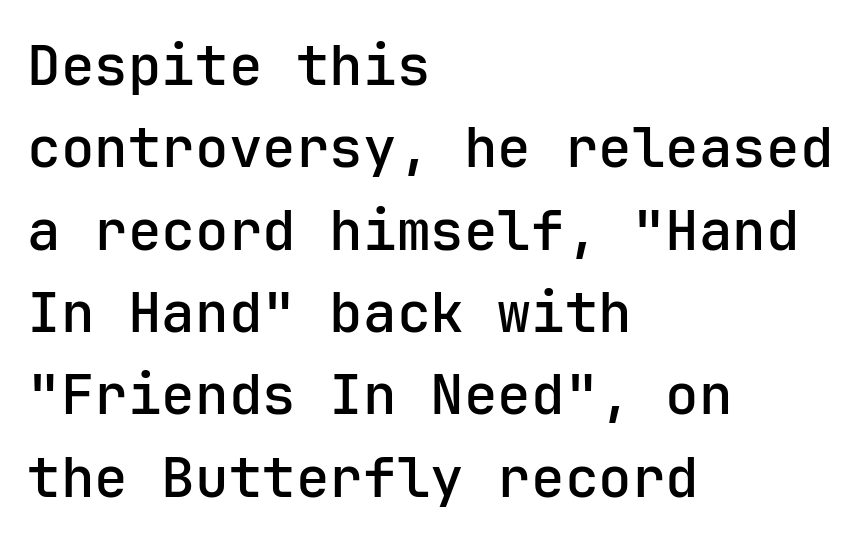
The image shows 56 px semibold sans-serif type, upright; set left-aligned, normal line spacing (1.47x), normal letter spacing, not underlined; low stroke contrast and a medium x-height.
